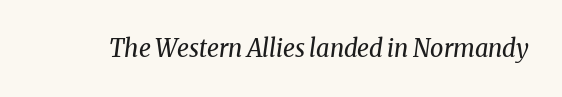
The image shows 24 px text type, italic (leaning right); set normal letter spacing, not underlined.
